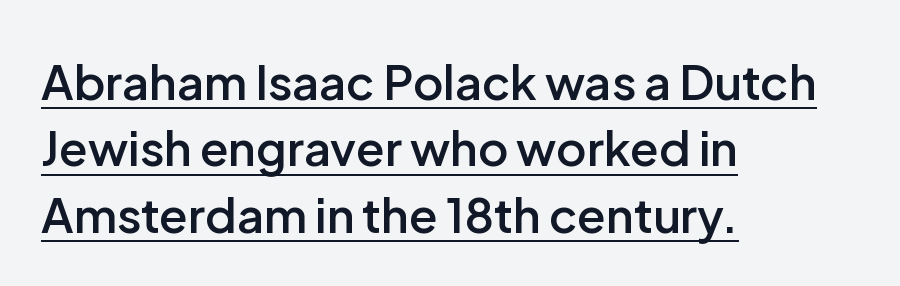
The image shows 47 px semibold sans-serif type, upright; set left-aligned, normal line spacing (1.41x), normal letter spacing, underlined; low stroke contrast and a medium x-height.
